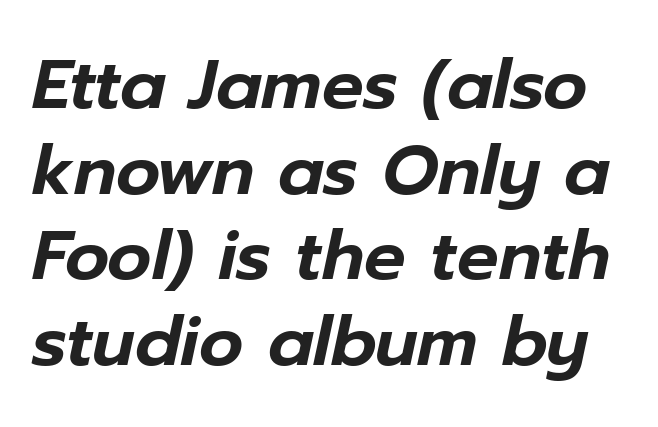
Q: Is the text italic (slanted)? A: Yes, it leans right by about 12 degrees.
Q: Is the text underlined? A: No.
Q: Is the spacing between letters normal or unusually wide? A: Normal.
Q: Width (condensed, normal, or wide)? A: Normal.
Q: Stroke contrast? A: Low.
Q: x-height? A: Medium.
Q: Monospaced? A: No.
